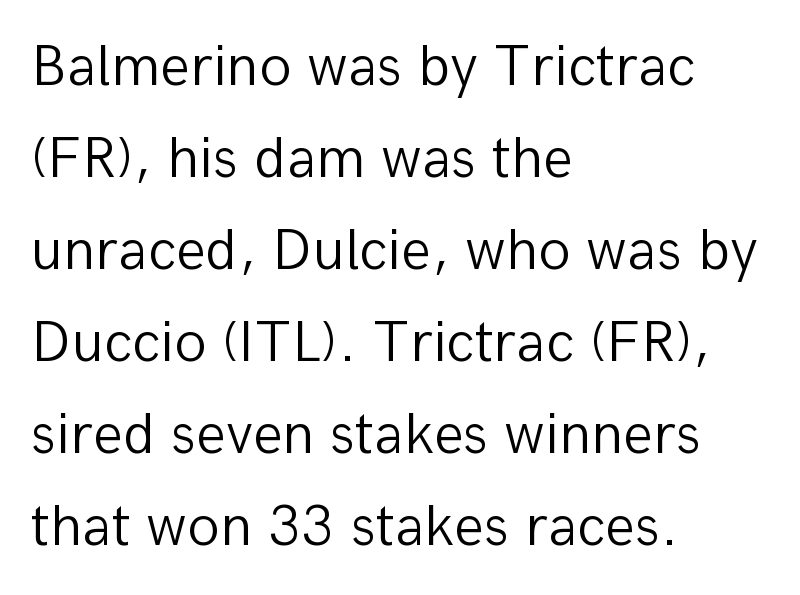
The image shows 59 px light sans-serif type, upright; set left-aligned, normal line spacing (1.56x), normal letter spacing, not underlined; low stroke contrast and a medium x-height.
